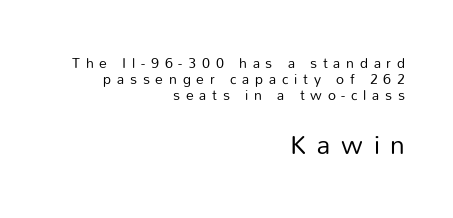
The image shows 26 px text type, upright; set right-aligned, line spacing 1.16x, unusually wide letter spacing (+0.41 em), not underlined; the second (bottom) block is 1.86x larger.
